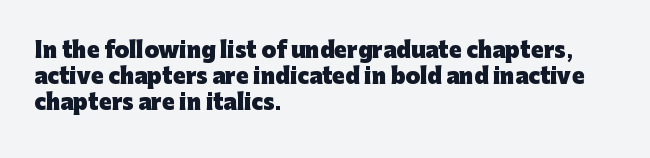
Q: Is the text bold? A: Yes.
Q: Is the text italic (slanted)? A: No, it is upright.
Q: Is the text underlined? A: No.
Q: How is the paragraph aligned? A: Left-aligned.
Q: Is the spacing between letters normal or unusually wide? A: Normal.
